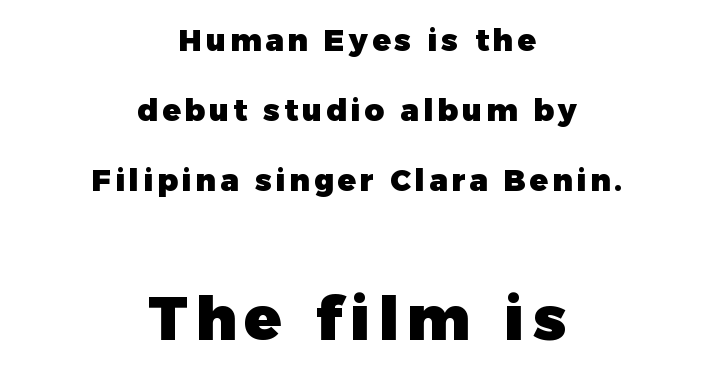
Q: Is the text bold? A: Yes.
Q: Is the text italic (slanted)? A: No, it is upright.
Q: Is the typeface a serif or a sans-serif typeface? A: Sans-serif.
Q: Is the text underlined? A: No.
Q: How is the paragraph aligned? A: Centered.
Q: Is the spacing between lines tight, normal or loose? A: Loose.
Q: Which block of text is set in a larger size, the first (top) or the second (bottom)? A: The second (bottom) one.
Q: Width (condensed, normal, or wide)? A: Normal.
Q: Stroke contrast? A: Low.
Q: x-height? A: Medium.
Q: Monospaced? A: No.
